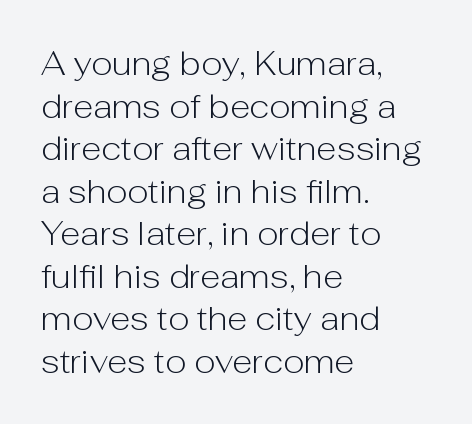
The image shows 33 px light sans-serif type, upright; set left-aligned, normal line spacing (1.29x), normal letter spacing, not underlined; low stroke contrast and a medium x-height.
